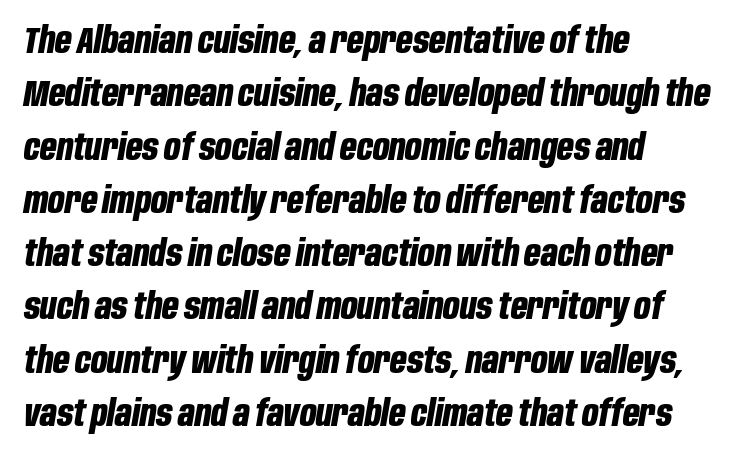
{"italic": "yes", "lean": "right", "slant_degrees": 10, "bold": "yes", "weight": "bold", "width": "condensed", "stroke_contrast": "low", "x_height": "large", "monospaced": "no", "underline": "no", "align": "left", "line_spacing": "normal", "line_spacing_ratio": 1.48, "letter_spacing": "normal", "letter_spacing_em": 0.0, "glyph_px": 36}
